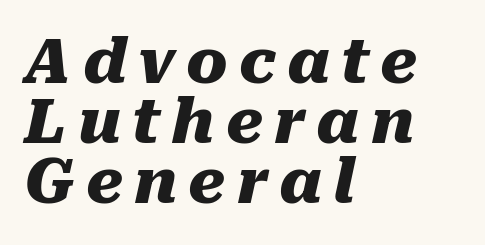
Q: Is the text bold? A: Yes.
Q: Is the text italic (slanted)? A: Yes, it leans right by about 10 degrees.
Q: Is the text underlined? A: No.
Q: How is the paragraph aligned? A: Left-aligned.
Q: Is the spacing between lines tight, normal or loose? A: Tight.
Q: Width (condensed, normal, or wide)? A: Normal.
Q: Stroke contrast? A: Medium.
Q: x-height? A: Medium.
Q: Monospaced? A: No.
